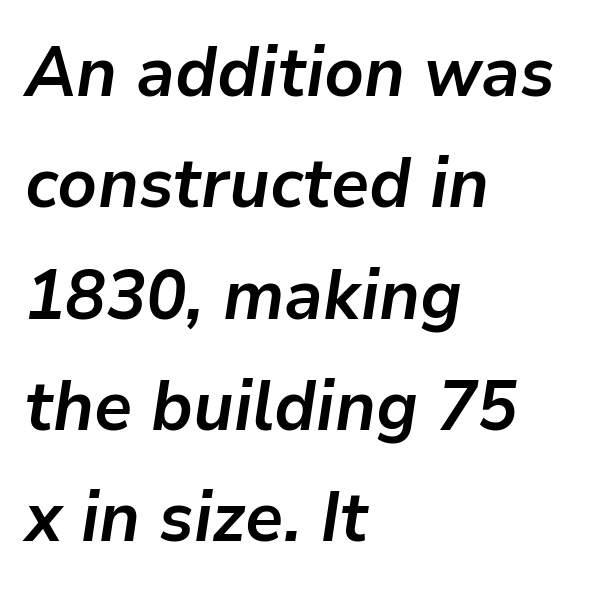
{"italic": "yes", "lean": "right", "slant_degrees": 9, "bold": "yes", "weight": "semibold", "width": "normal", "stroke_contrast": "low", "x_height": "medium", "monospaced": "no", "underline": "no", "align": "left", "line_spacing": "normal", "line_spacing_ratio": 1.59, "letter_spacing": "normal", "letter_spacing_em": 0.0, "glyph_px": 70}
